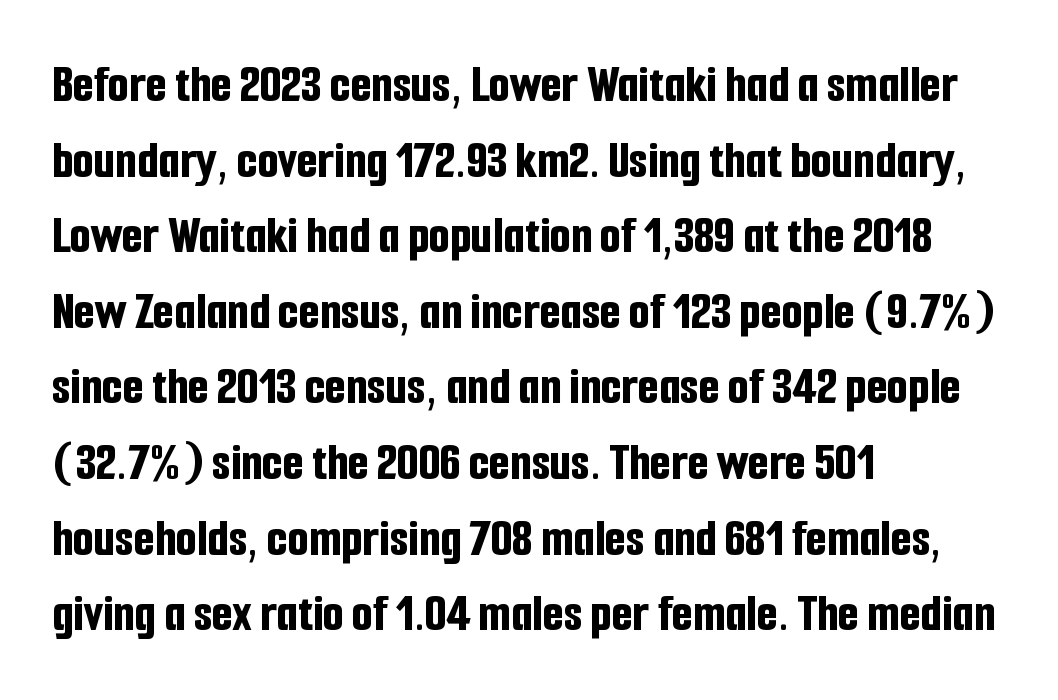
The rendering uses natural spacing where letterforms have individual widths. Stroke terminals: plain, sans-serif. The ragged edge is on the right, which tells us the setting is flush left. Heavy, bold letterforms. Clear beneath every line of the passage.
